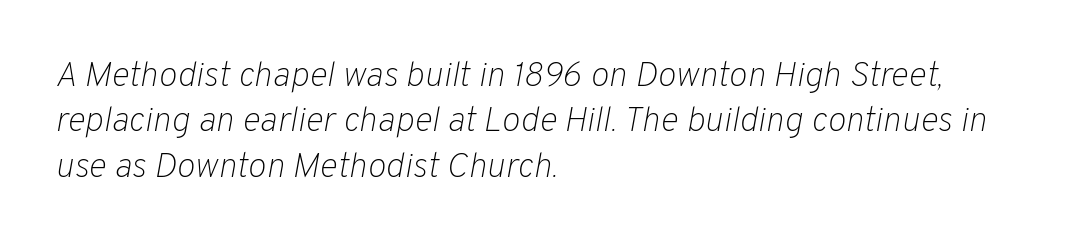
Whoever set this chose a conventional vertical rhythm. The passage shown is typed in a proportional face where columns would drift. Think standard paragraph weight, or any step lighter than that. Typeset ragged right — the left edge is the straight one.
